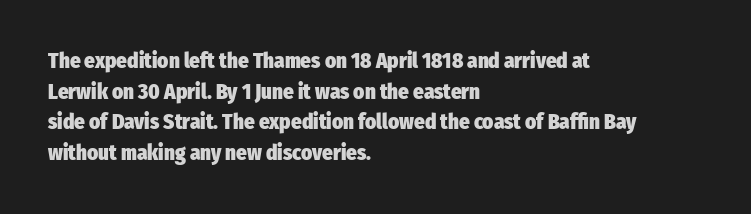
The image shows 21 px bold type, upright; set left-aligned, normal line spacing (1.46x), normal letter spacing, not underlined.
